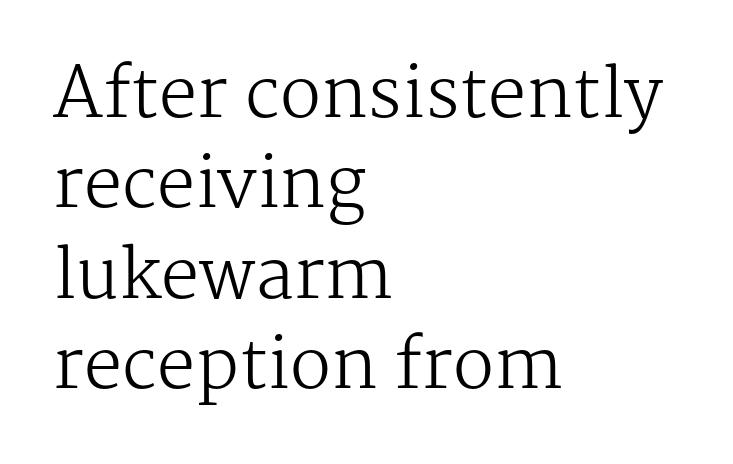
The image shows 68 px regular-weight serif type, upright; set left-aligned, normal line spacing (1.33x), normal letter spacing, not underlined; medium stroke contrast and a medium x-height.
